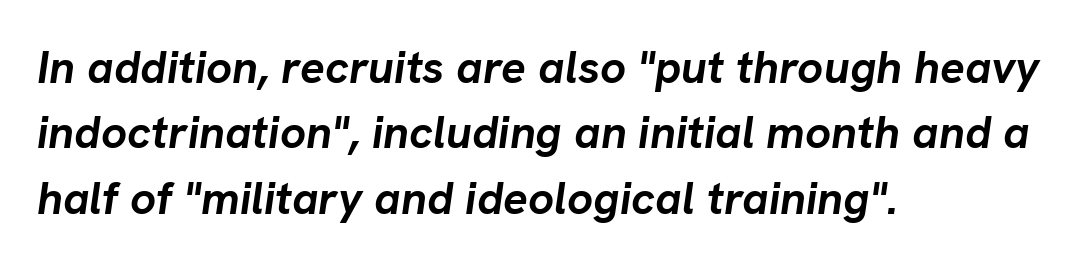
Observe the ordinary spacing: letters are neighbours, not strangers. The baseline area is clear. Does the weight exceed regular? Yes, all the way to bold. This block has exactly the height ordinary leading produces.
